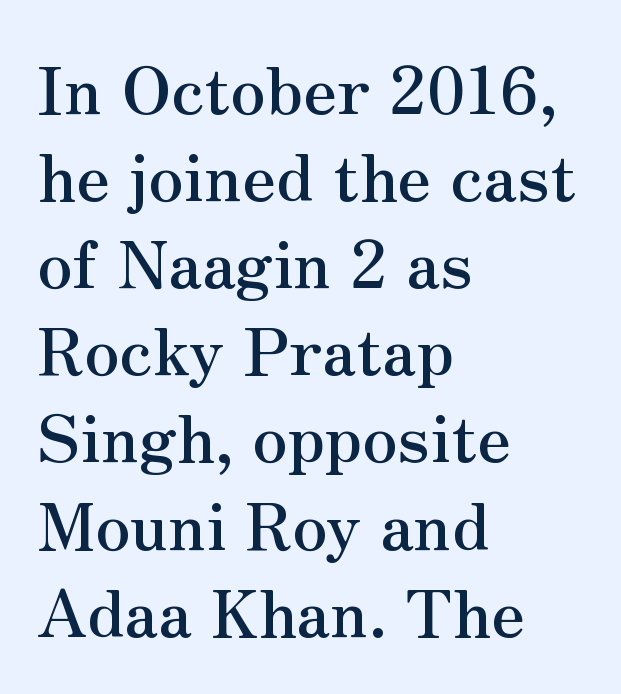
A normal amount of white space separates one row of letters from the next. Left-aligned paragraph, ragged on the right. It's the straight-up-and-down kind of type. Character widths vary here, with narrow letters taking less room than wide ones. Check where the strokes stop: tiny serifs finish them off.
